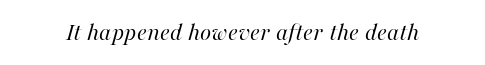
This rendering leaves character spacing at its baseline value. No letter is thick-stroked: the sample isn't bold. Descenders hang freely into open space. Every character sits at an angle, as italics do.
